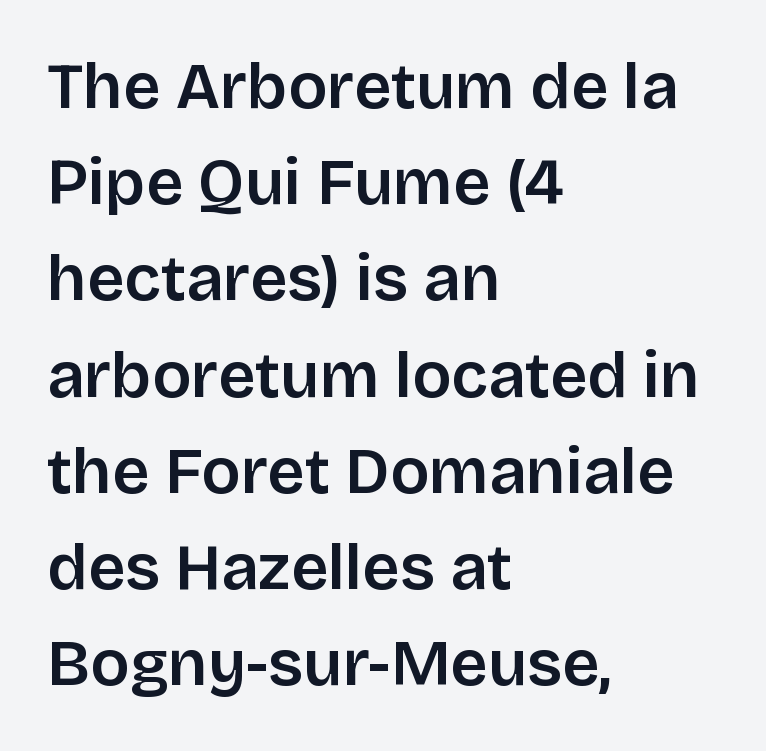
Horizontal bands of white between lines are of average thickness. Short note: letters normally spaced. These lines are rendered in a variable-pitch font. The paragraph has a hard left edge and a soft right edge. It's the straight-up-and-down kind of type.
